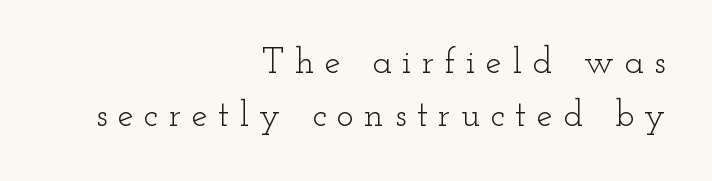
A typesetter would label this face a serif. Every row of glyphs terminates at an identical x-position on the right. Is this a fixed-width face? No — the glyphs have proportional, varying widths. The strip under each line holds only bare page. When letters stand straight like this, we call the style roman or upright.
